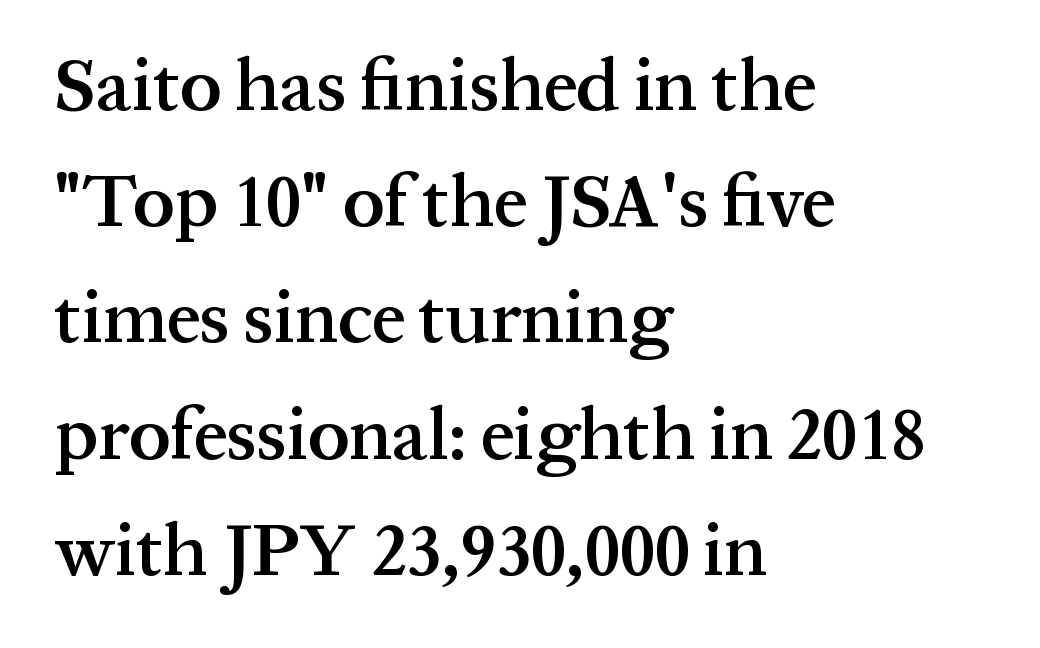
The image shows 74 px semibold serif type, upright; set left-aligned, normal line spacing (1.57x), normal letter spacing, not underlined; medium stroke contrast and a medium x-height.
